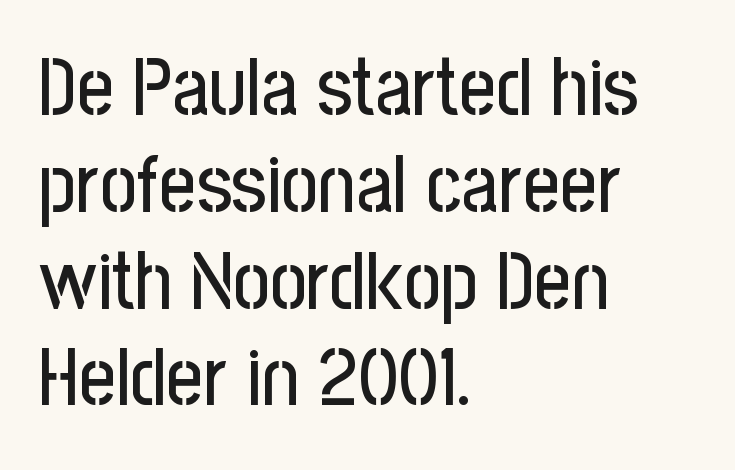
The image shows 80 px condensed sans-serif type, upright; set left-aligned, line spacing 1.21x, normal letter spacing, not underlined; low stroke contrast and a medium x-height.
